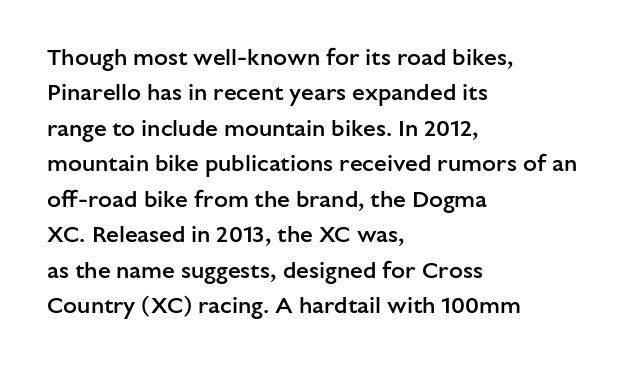
The image shows 23 px text type, upright; set left-aligned, normal line spacing (1.54x), normal letter spacing, not underlined.
